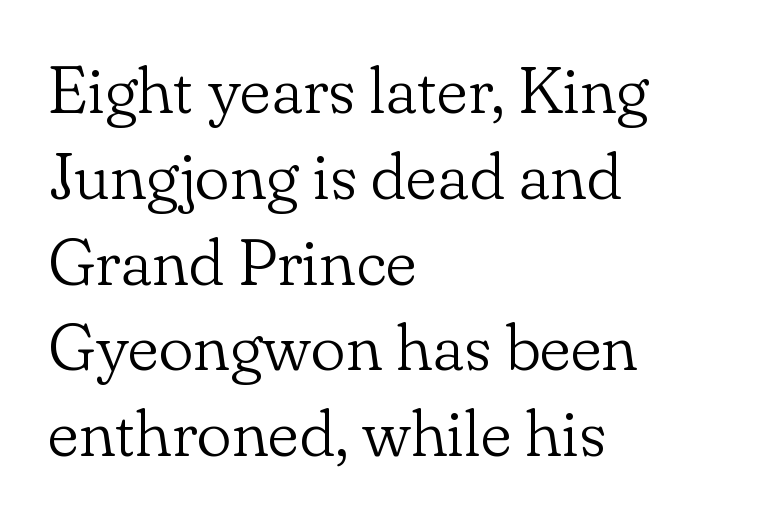
The image shows 66 px light serif type, upright; set left-aligned, normal line spacing (1.3x), normal letter spacing, not underlined; low stroke contrast and a small x-height.
